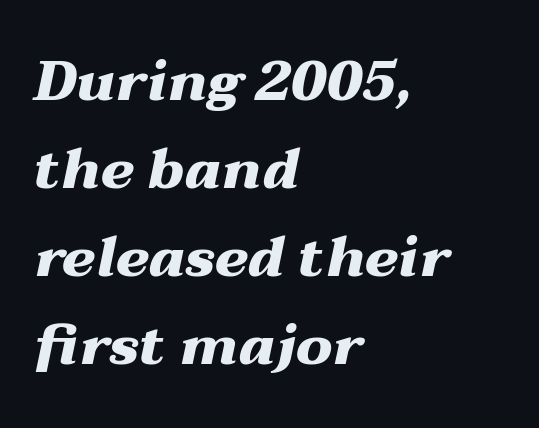
The image shows 56 px heavy, wide type, italic (leaning right); set left-aligned, normal line spacing (1.57x), normal letter spacing, not underlined; medium stroke contrast and a medium x-height.
